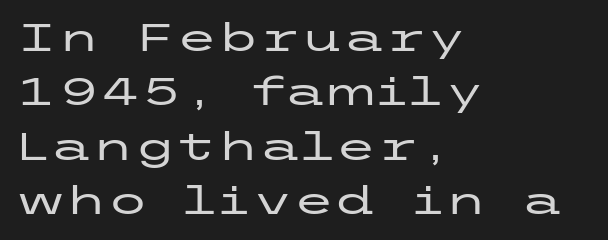
Q: Is the text italic (slanted)? A: No, it is upright.
Q: Is the typeface a serif or a sans-serif typeface? A: Sans-serif.
Q: Is the text underlined? A: No.
Q: How is the paragraph aligned? A: Left-aligned.
Q: Is the spacing between letters normal or unusually wide? A: Normal.
Q: Is the spacing between lines tight, normal or loose? A: Normal.
Q: Width (condensed, normal, or wide)? A: Wide.
Q: Stroke contrast? A: Low.
Q: x-height? A: Medium.
